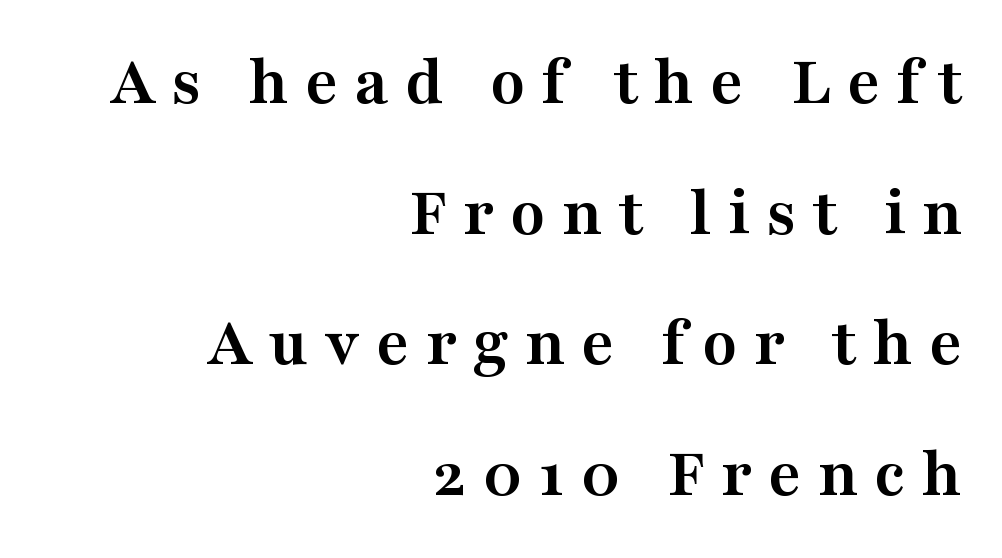
Q: Is the text bold? A: Yes.
Q: Is the text italic (slanted)? A: No, it is upright.
Q: Is the typeface a serif or a sans-serif typeface? A: Serif.
Q: Is the text underlined? A: No.
Q: How is the paragraph aligned? A: Right-aligned.
Q: Is the spacing between letters normal or unusually wide? A: Unusually wide.
Q: Width (condensed, normal, or wide)? A: Wide.
Q: Stroke contrast? A: Medium.
Q: x-height? A: Medium.
Q: Monospaced? A: No.
